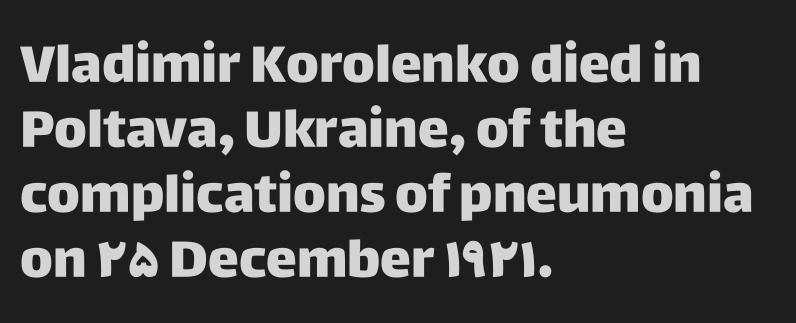
Does the lettering tilt? It doesn't — this is upright. In terms of letterspacing, this is plain default setting. This rendering features lettering with no underline. The face used here is a sans, in the tradition of grotesques and geometrics.
